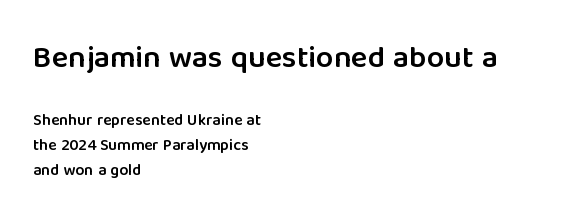
Q: Is the text bold? A: Semi-bold.
Q: Is the text italic (slanted)? A: No, it is upright.
Q: Is the typeface a serif or a sans-serif typeface? A: Sans-serif.
Q: Is the text underlined? A: No.
Q: How is the paragraph aligned? A: Left-aligned.
Q: Is the spacing between letters normal or unusually wide? A: Normal.
Q: Is the spacing between lines tight, normal or loose? A: Normal.
Q: Which block of text is set in a larger size, the first (top) or the second (bottom)? A: The first (top) one.
Q: Width (condensed, normal, or wide)? A: Normal.
Q: Stroke contrast? A: Low.
Q: x-height? A: Medium.
Q: Monospaced? A: No.
